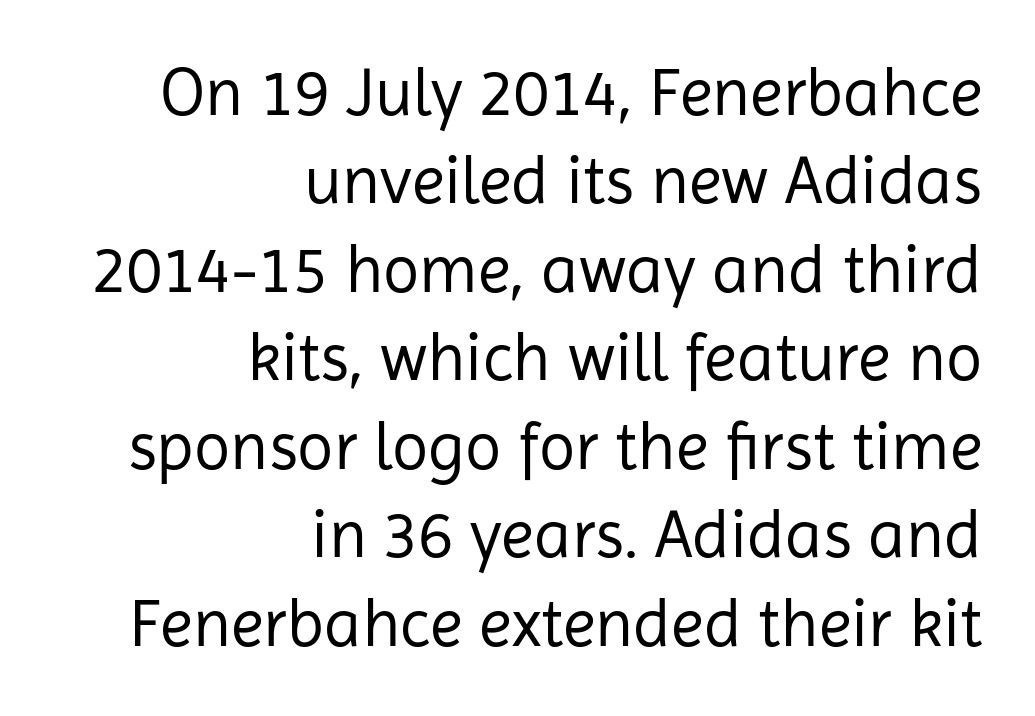
{"serif": "no", "italic": "no", "bold": "no", "weight": "regular", "width": "normal", "stroke_contrast": "low", "x_height": "medium", "monospaced": "no", "underline": "no", "align": "right", "line_spacing": "normal", "line_spacing_ratio": 1.32, "letter_spacing": "normal", "letter_spacing_em": 0.0, "glyph_px": 67}
